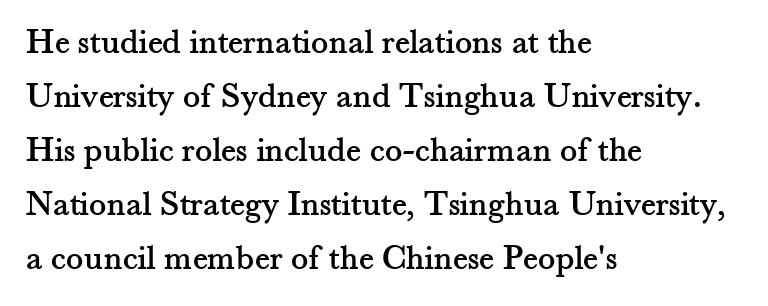
In terms of leading, this rendering sits right in the middle. The glyphs are unaccompanied by any horizontal stroke below them. If you drew a line through each stem, it would be perfectly vertical. The passage shown is typeset with a serif family.
